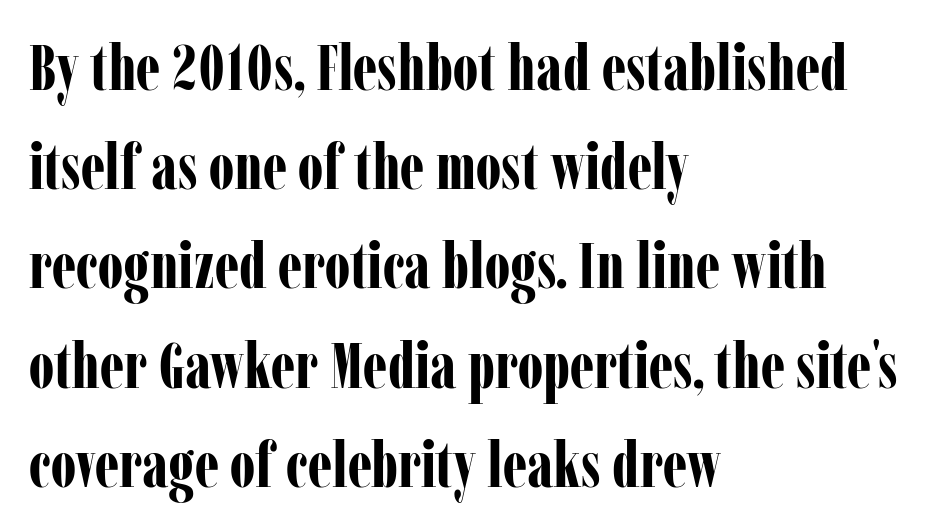
Observe the serifs anchoring each vertical stroke in this sample. Typographic density is high because the face is bold. Glance below the letters and you will spot only blank space. Layout note: lines flush left. Honestly, the row spacing looks completely unremarkable. These lines keep a tight, regular rhythm from letter to letter.
